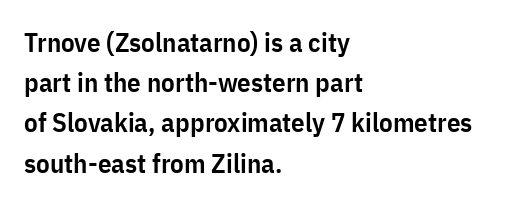
{"italic": "no", "bold": "semi", "underline": "no", "align": "left", "line_spacing": "normal", "line_spacing_ratio": 1.49, "letter_spacing": "normal", "letter_spacing_em": 0.0, "glyph_px": 27}
